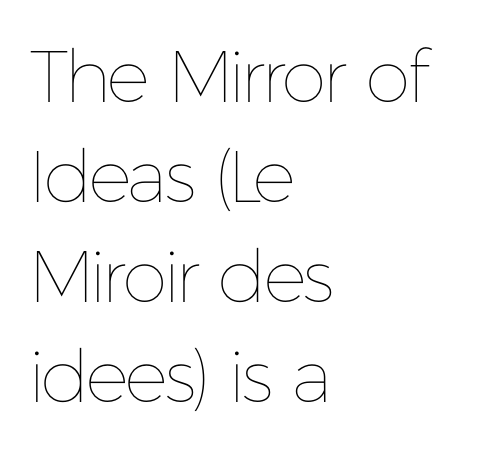
Words float on clear page, feet unadorned. Italic? Not at all — the glyphs are vertical. Each word holds together tightly as a unit, with standard inter-letter gaps. If you drew a ruler down the left edge, every line would touch it. A normal amount of white space separates one row of letters from the next.
